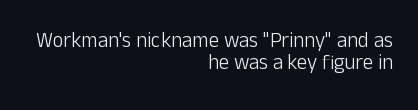
{"italic": "no", "bold": "no", "underline": "no", "align": "right", "line_spacing": "tight", "line_spacing_ratio": 1.07, "letter_spacing": "normal", "letter_spacing_em": 0.0, "glyph_px": 21}
